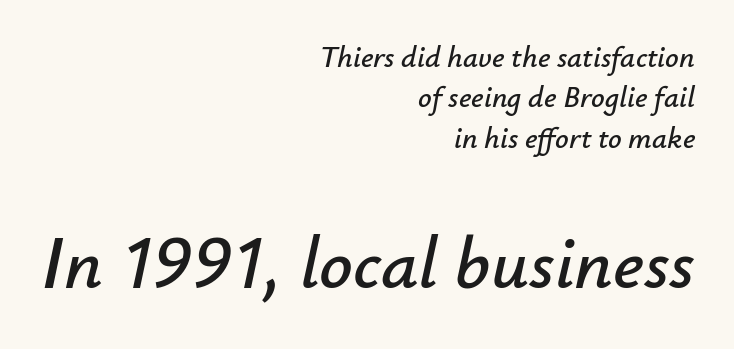
Looks like regular typesetting: each glyph gets only the width it needs. Does the copy run flush right? Yes — the right margin is perfectly even. There's an unmistakable incline to the writing here. Inter-character spacing is left at the font's built-in metrics. The strip under each line holds only bare page. This sample keeps an unexceptional amount of space between lines.
